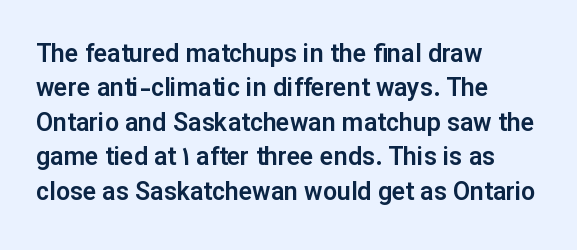
Style check: upright. All the whitespace from short lines collects on the right. Rule under the text: the space is simply empty. Leading matches the norm, producing a regular column.
